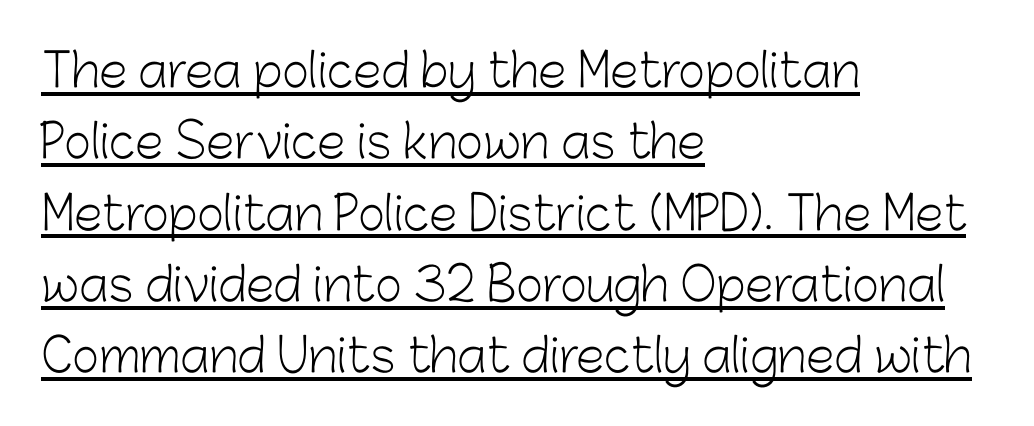
Is there any slant? The stems are plumb. Whoever set this chose a conventional vertical rhythm. The specimen includes a rule beneath the text block's lines. Typographically, this falls in the sans-serif category. Teacher's note: observe the even left margin — that is flush-left alignment. The characters are drawn with everyday or finer stroke widths.
